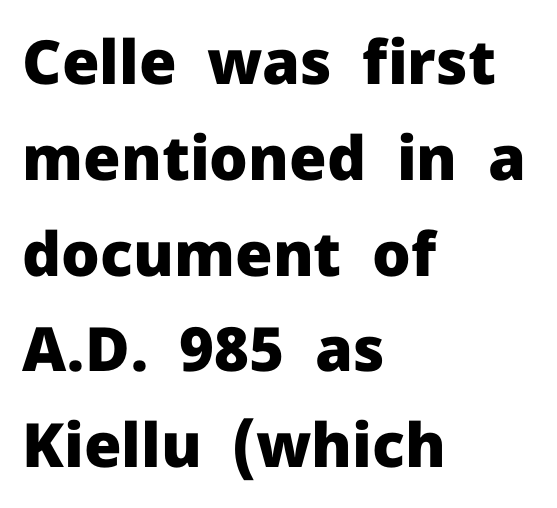
Q: Is the text bold? A: Yes.
Q: Is the text italic (slanted)? A: No, it is upright.
Q: Is the typeface a serif or a sans-serif typeface? A: Sans-serif.
Q: Is the text underlined? A: No.
Q: How is the paragraph aligned? A: Left-aligned.
Q: Is the spacing between letters normal or unusually wide? A: Normal.
Q: Is the spacing between lines tight, normal or loose? A: Normal.
Q: Width (condensed, normal, or wide)? A: Normal.
Q: Stroke contrast? A: Low.
Q: x-height? A: Medium.
Q: Monospaced? A: No.
